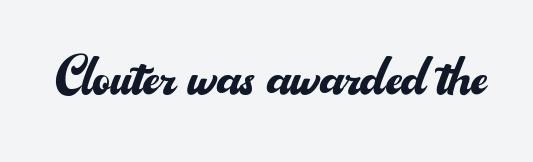
{"serif": "no", "bold": "no", "weight": "regular", "width": "normal", "stroke_contrast": "medium", "x_height": "small", "monospaced": "no", "underline": "no", "letter_spacing": "normal", "letter_spacing_em": 0.0, "glyph_px": 69}
